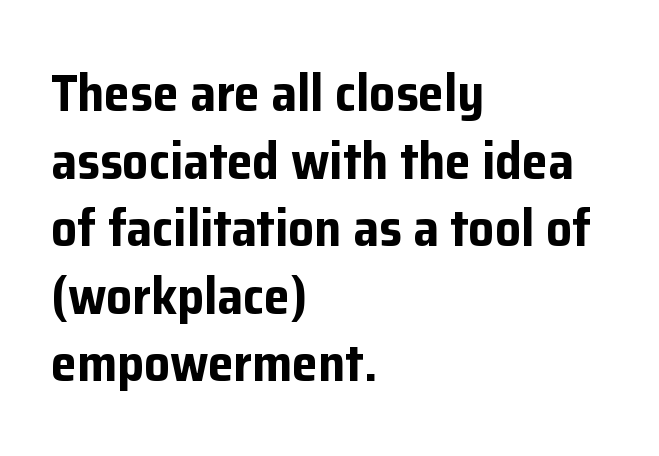
{"serif": "no", "italic": "no", "bold": "yes", "weight": "bold", "width": "normal", "stroke_contrast": "low", "x_height": "medium", "monospaced": "no", "underline": "no", "align": "left", "line_spacing": "normal", "line_spacing_ratio": 1.3, "letter_spacing": "normal", "letter_spacing_em": 0.0, "glyph_px": 52}
